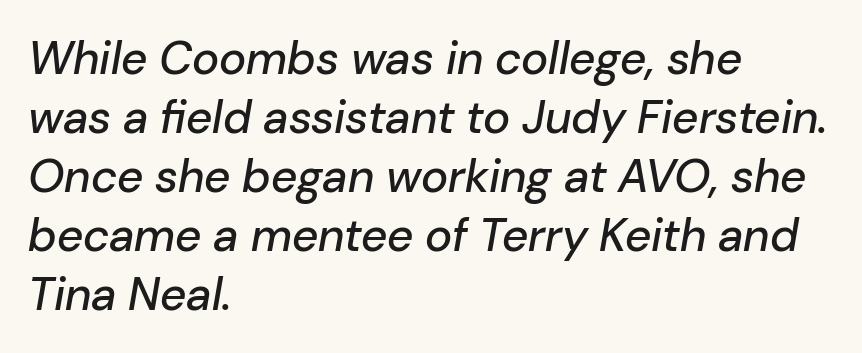
{"italic": "yes", "lean": "right", "slant_degrees": 10, "width": "normal", "stroke_contrast": "low", "x_height": "medium", "monospaced": "no", "underline": "no", "align": "left", "line_spacing": "normal", "line_spacing_ratio": 1.28, "letter_spacing": "normal", "letter_spacing_em": 0.0, "glyph_px": 46}
